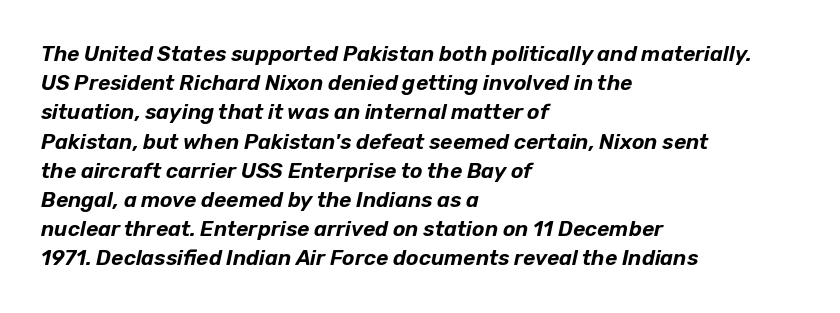
Q: Is the text italic (slanted)? A: Yes, it leans right by about 12 degrees.
Q: Is the text underlined? A: No.
Q: How is the paragraph aligned? A: Left-aligned.
Q: Is the spacing between letters normal or unusually wide? A: Normal.
Q: Is the spacing between lines tight, normal or loose? A: Normal.
